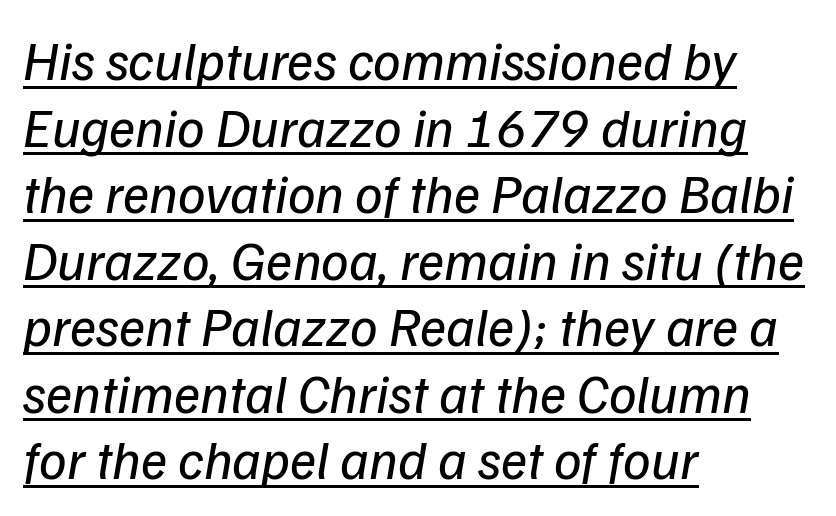
Q: Is the text bold? A: No.
Q: Is the typeface a serif or a sans-serif typeface? A: Sans-serif.
Q: Is the text underlined? A: Yes.
Q: How is the paragraph aligned? A: Left-aligned.
Q: Is the spacing between letters normal or unusually wide? A: Normal.
Q: Width (condensed, normal, or wide)? A: Normal.
Q: Stroke contrast? A: Low.
Q: x-height? A: Medium.
Q: Monospaced? A: No.
